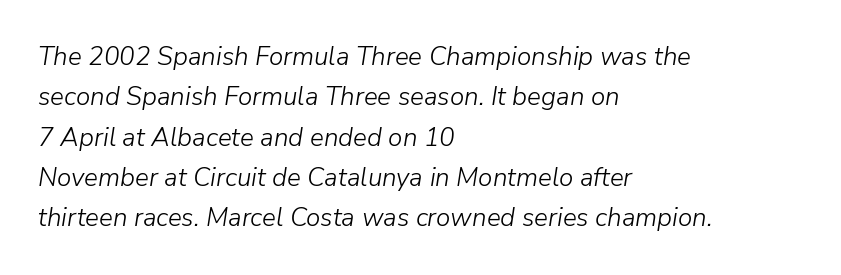
The whole block is typeset with a tilt. Bare-footed words on every line. The passage shown is not bold in any degree. A typesetter would call this zero additional tracking.
